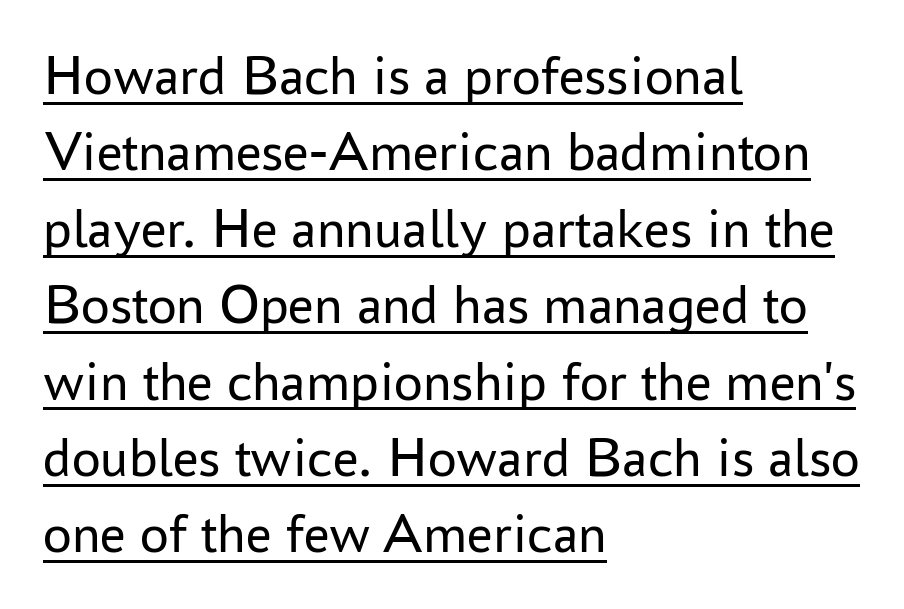
Caption: multi-line text, flush left, ragged right. Character widths vary here, with narrow letters taking less room than wide ones. The designer left line spacing at the default. Serif or sans? Sans — the stroke terminals are bare. On a weight scale, this lands at 450 or below.
